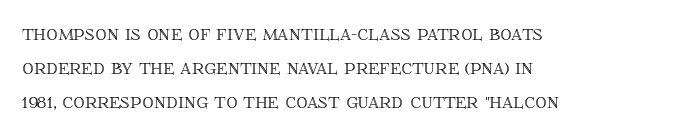
The image shows 23 px text type, upright; set left-aligned, normal line spacing (1.48x), normal letter spacing, not underlined.
